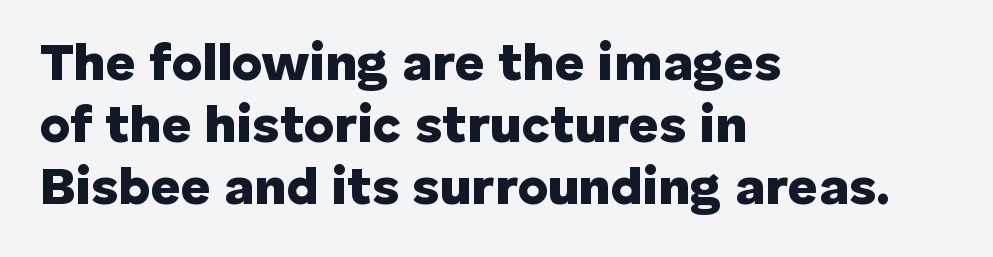
The image shows 52 px heavy sans-serif type, upright; set left-aligned, line spacing 1.19x, normal letter spacing, not underlined; low stroke contrast and a medium x-height.
